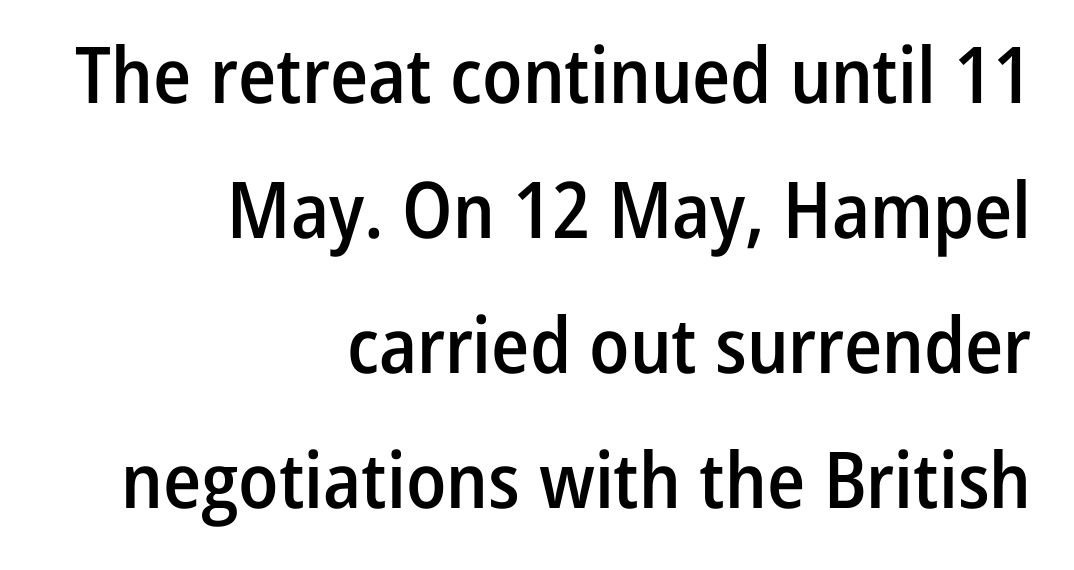
Q: Is the text bold? A: Semi-bold.
Q: Is the text italic (slanted)? A: No, it is upright.
Q: Is the typeface a serif or a sans-serif typeface? A: Sans-serif.
Q: Is the text underlined? A: No.
Q: How is the paragraph aligned? A: Right-aligned.
Q: Is the spacing between letters normal or unusually wide? A: Normal.
Q: Width (condensed, normal, or wide)? A: Condensed.
Q: Stroke contrast? A: Low.
Q: x-height? A: Medium.
Q: Monospaced? A: No.
